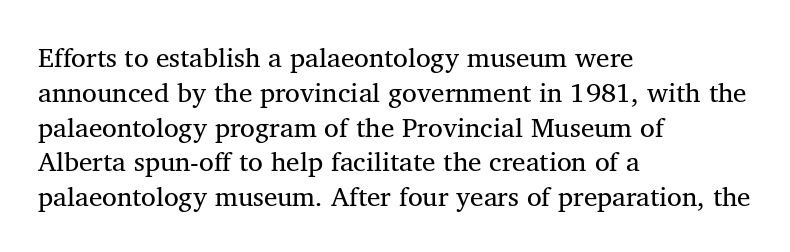
Q: Is the text bold? A: No.
Q: Is the text underlined? A: No.
Q: How is the paragraph aligned? A: Left-aligned.
Q: Is the spacing between letters normal or unusually wide? A: Normal.
Q: Is the spacing between lines tight, normal or loose? A: Normal.
